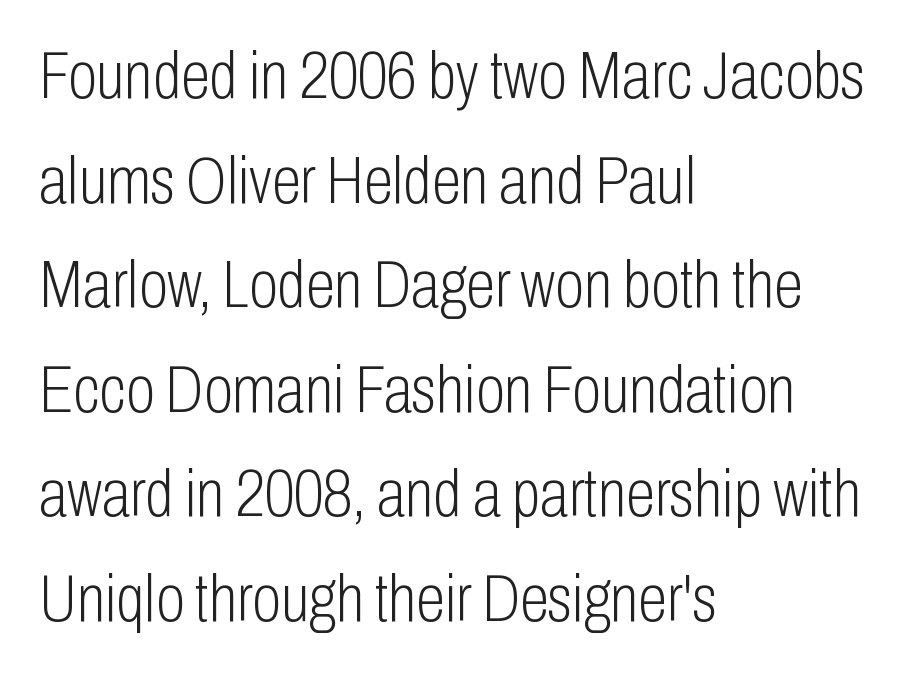
{"serif": "no", "italic": "no", "bold": "no", "weight": "light", "width": "condensed", "stroke_contrast": "low", "x_height": "medium", "monospaced": "no", "underline": "no", "align": "left", "line_spacing": "normal", "line_spacing_ratio": 1.56, "letter_spacing": "normal", "letter_spacing_em": 0.0, "glyph_px": 67}
